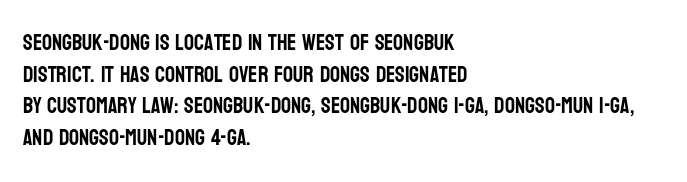
{"italic": "no", "underline": "no", "align": "left", "line_spacing": "normal", "line_spacing_ratio": 1.44, "letter_spacing": "normal", "letter_spacing_em": 0.0, "glyph_px": 22}
